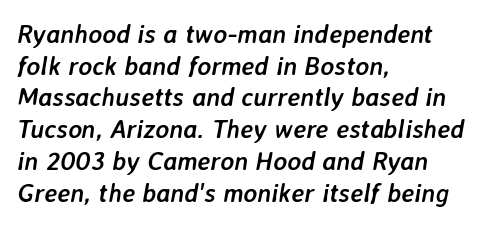
{"italic": "yes", "lean": "right", "slant_degrees": 7, "bold": "yes", "underline": "no", "align": "left", "line_spacing_ratio": 1.22, "letter_spacing": "normal", "letter_spacing_em": 0.0, "glyph_px": 26}
